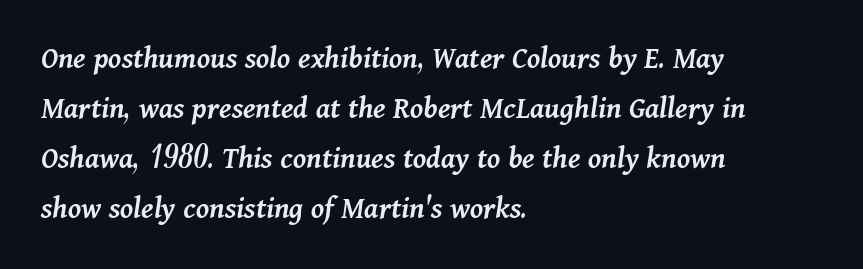
Q: Is the text bold? A: Semi-bold.
Q: Is the text italic (slanted)? A: Yes, it leans right by about 11 degrees.
Q: Is the text underlined? A: No.
Q: How is the paragraph aligned? A: Left-aligned.
Q: Is the spacing between letters normal or unusually wide? A: Normal.
Q: Is the spacing between lines tight, normal or loose? A: Normal.
Q: Width (condensed, normal, or wide)? A: Normal.
Q: Stroke contrast? A: Medium.
Q: x-height? A: Medium.
Q: Monospaced? A: No.
